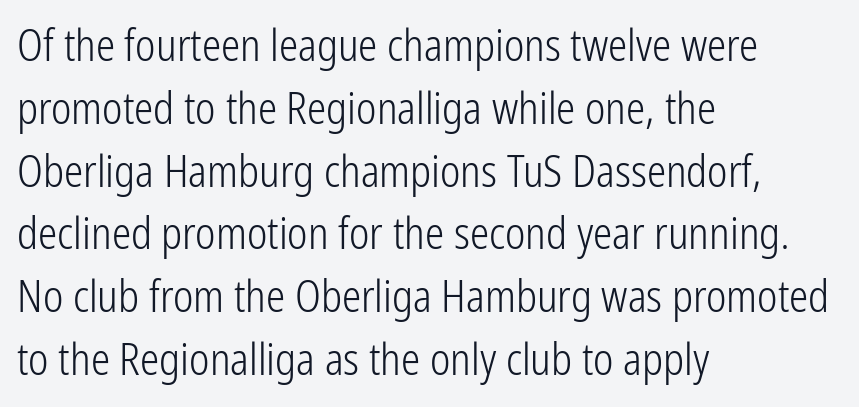
{"serif": "no", "italic": "no", "bold": "no", "weight": "light", "width": "condensed", "stroke_contrast": "low", "x_height": "medium", "monospaced": "no", "underline": "no", "align": "left", "line_spacing": "normal", "line_spacing_ratio": 1.46, "letter_spacing": "normal", "letter_spacing_em": 0.0, "glyph_px": 43}
